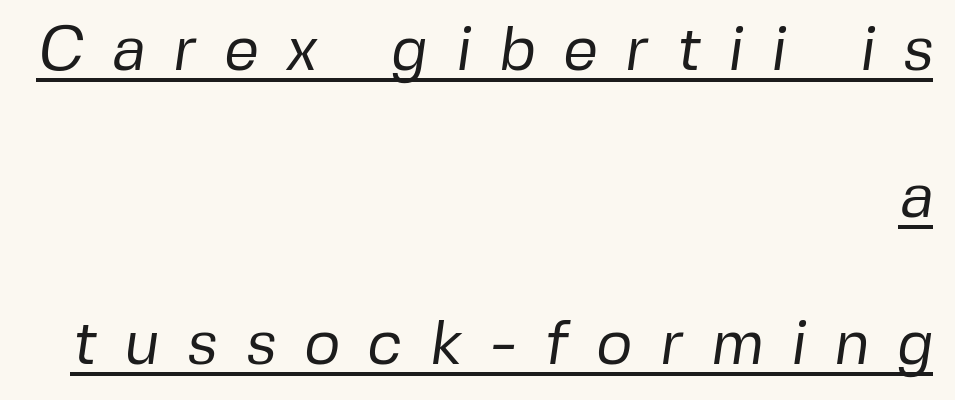
The image shows 62 px regular-weight sans-serif type; set right-aligned, loose line spacing (2.37x), unusually wide letter spacing (+0.44 em), underlined; low stroke contrast and a medium x-height.
